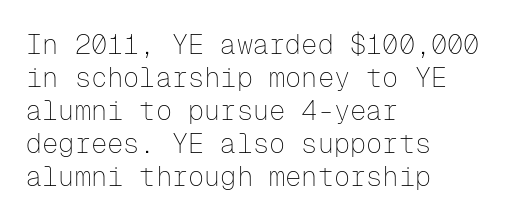
The image shows 27 px text type, upright; set left-aligned, line spacing 1.22x, normal letter spacing, not underlined.
